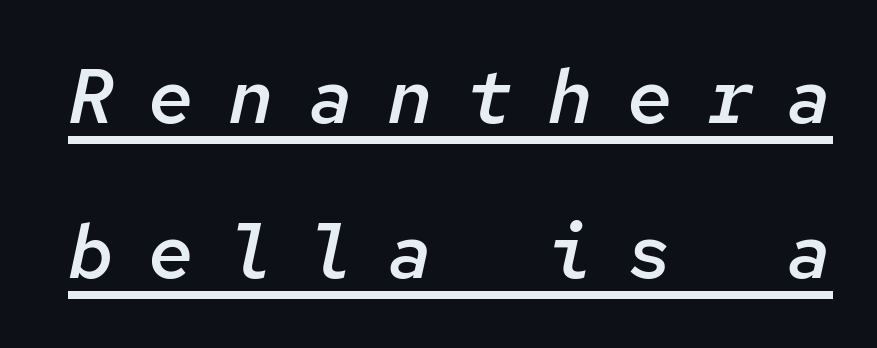
{"italic": "yes", "lean": "right", "slant_degrees": 12, "bold": "semi", "weight": "semibold", "width": "normal", "stroke_contrast": "low", "x_height": "medium", "monospaced": "yes", "underline": "yes", "line_spacing": "loose", "line_spacing_ratio": 2.04, "letter_spacing": "wide", "letter_spacing_em": 0.45, "glyph_px": 76}
